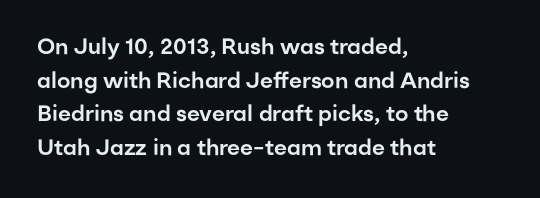
The image shows 22 px text type, upright; set left-aligned, normal line spacing (1.53x), normal letter spacing, not underlined.
